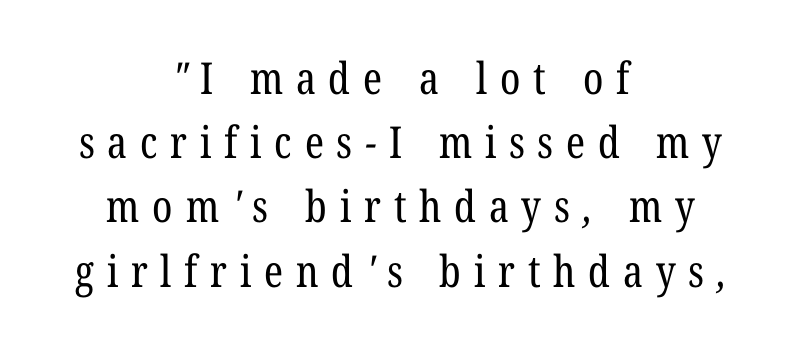
Just letters on the line, the space beneath them empty. Display-style spreading of the glyphs; the letterfit is very open. Notice how descenders clear the ascenders below comfortably — that's standard leading. Every row of glyphs is offset so its center matches the block's center. Caption: face not bold, strokes unweighted.
